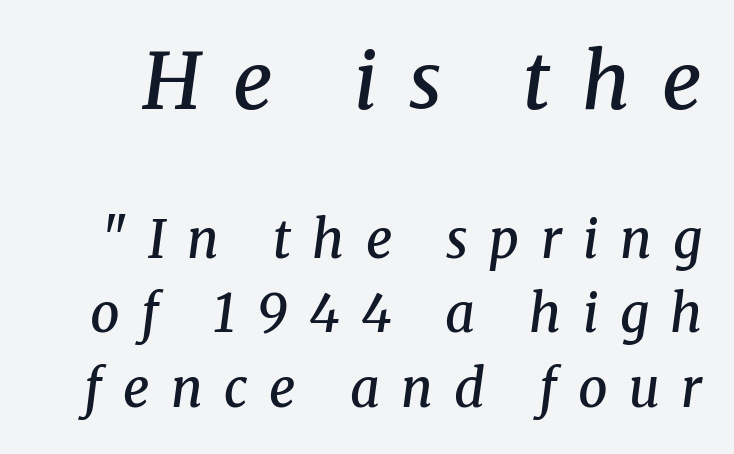
The image shows 78 px semibold serif type, italic (leaning right); set normal line spacing (1.43x), unusually wide letter spacing (+0.41 em), not underlined; the first (top) block is 1.5x larger; medium stroke contrast and a medium x-height.
